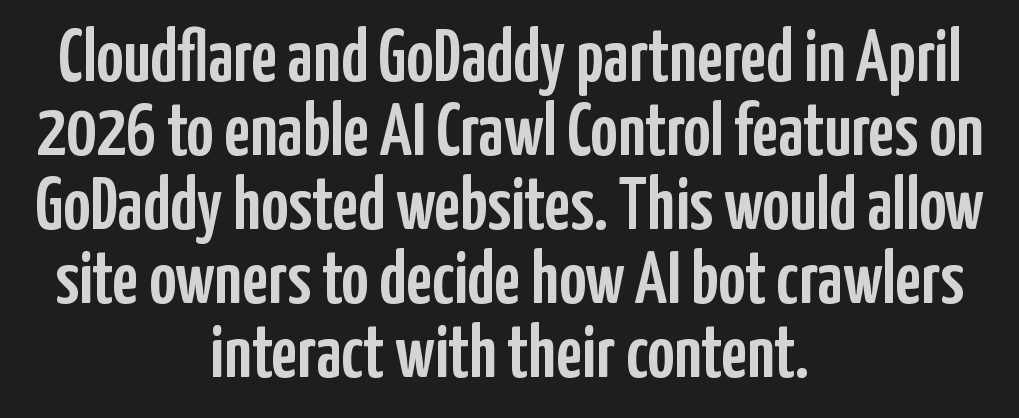
The image shows 74 px condensed sans-serif type, upright; set centered, tight line spacing (1.0x), normal letter spacing, not underlined; low stroke contrast and a medium x-height.
